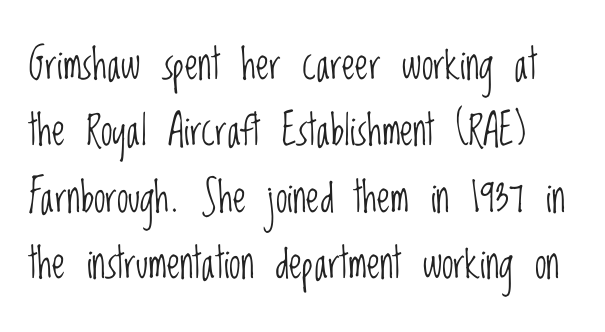
Q: Is the text bold? A: No.
Q: Is the text italic (slanted)? A: No, it is upright.
Q: Is the typeface a serif or a sans-serif typeface? A: Sans-serif.
Q: Is the text underlined? A: No.
Q: Is the spacing between letters normal or unusually wide? A: Normal.
Q: Is the spacing between lines tight, normal or loose? A: Normal.
Q: Width (condensed, normal, or wide)? A: Condensed.
Q: Stroke contrast? A: Low.
Q: x-height? A: Large.
Q: Monospaced? A: No.
